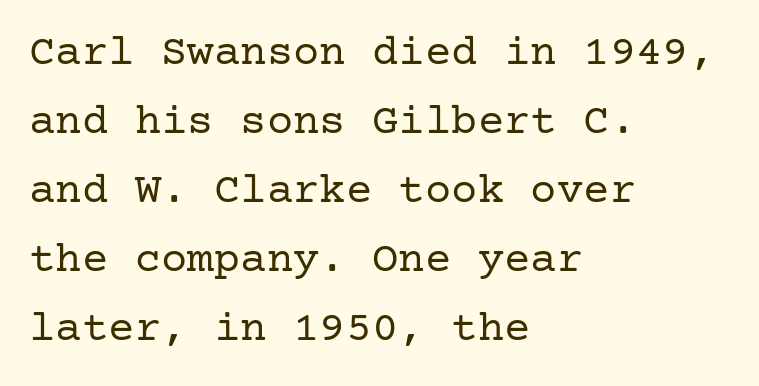
Q: Is the text bold? A: No.
Q: Is the text italic (slanted)? A: No, it is upright.
Q: Is the typeface a serif or a sans-serif typeface? A: Serif.
Q: Is the text underlined? A: No.
Q: How is the paragraph aligned? A: Left-aligned.
Q: Is the spacing between letters normal or unusually wide? A: Normal.
Q: Is the spacing between lines tight, normal or loose? A: Normal.
Q: Width (condensed, normal, or wide)? A: Normal.
Q: Stroke contrast? A: Low.
Q: x-height? A: Medium.
